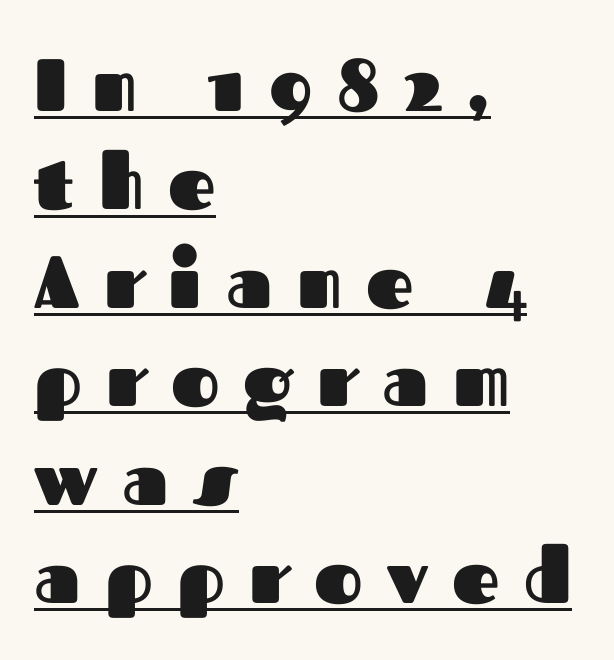
Q: Is the text bold? A: Yes.
Q: Is the text italic (slanted)? A: No, it is upright.
Q: Is the typeface a serif or a sans-serif typeface? A: Sans-serif.
Q: Is the text underlined? A: Yes.
Q: How is the paragraph aligned? A: Left-aligned.
Q: Is the spacing between letters normal or unusually wide? A: Unusually wide.
Q: Is the spacing between lines tight, normal or loose? A: Normal.
Q: Width (condensed, normal, or wide)? A: Normal.
Q: Stroke contrast? A: Medium.
Q: x-height? A: Medium.
Q: Monospaced? A: No.
